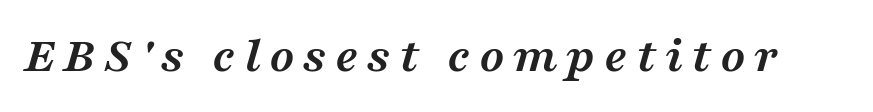
The image shows 52 px semibold, wide serif type, italic (leaning right); set not underlined; medium stroke contrast and a medium x-height.
